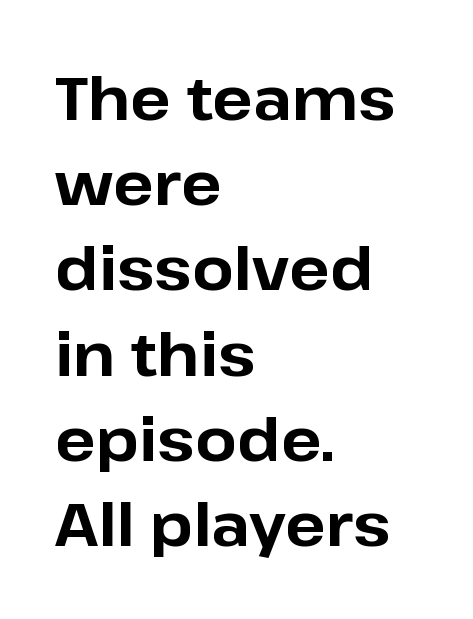
The image shows 60 px bold sans-serif type, upright; set left-aligned, normal line spacing (1.42x), normal letter spacing, not underlined; low stroke contrast and a medium x-height.
